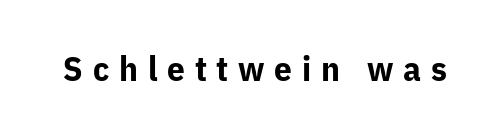
The image shows 35 px bold sans-serif type, upright; set unusually wide letter spacing (+0.28 em), not underlined; low stroke contrast and a medium x-height.
